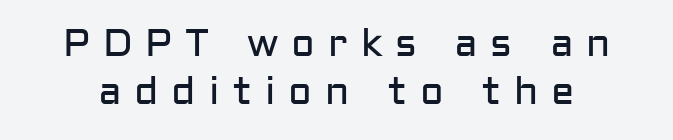
Q: Is the text bold? A: No.
Q: Is the text italic (slanted)? A: No, it is upright.
Q: Is the typeface a serif or a sans-serif typeface? A: Sans-serif.
Q: Is the text underlined? A: No.
Q: Is the spacing between letters normal or unusually wide? A: Unusually wide.
Q: Width (condensed, normal, or wide)? A: Normal.
Q: Stroke contrast? A: Low.
Q: x-height? A: Medium.
Q: Monospaced? A: No.
